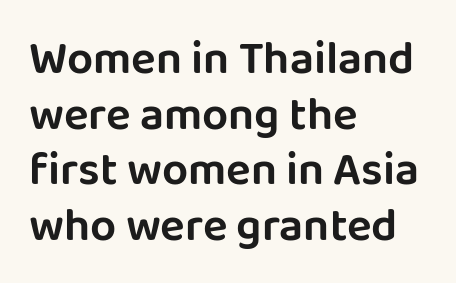
Q: Is the text italic (slanted)? A: No, it is upright.
Q: Is the typeface a serif or a sans-serif typeface? A: Sans-serif.
Q: Is the text underlined? A: No.
Q: How is the paragraph aligned? A: Left-aligned.
Q: Is the spacing between letters normal or unusually wide? A: Normal.
Q: Width (condensed, normal, or wide)? A: Normal.
Q: Stroke contrast? A: Low.
Q: x-height? A: Large.
Q: Monospaced? A: No.
